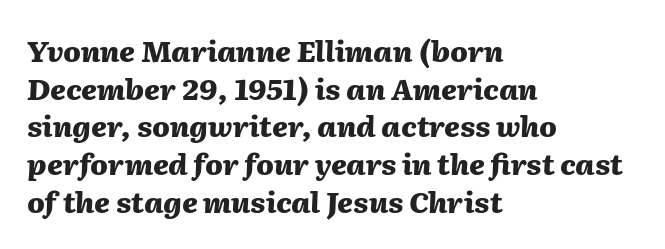
The image shows 29 px heavy type, italic (leaning right); set left-aligned, normal line spacing (1.3x), normal letter spacing, not underlined; medium stroke contrast and a medium x-height.
